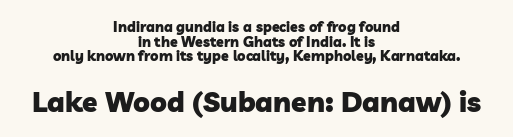
Q: Is the text bold? A: Yes.
Q: Is the typeface a serif or a sans-serif typeface? A: Sans-serif.
Q: Is the text underlined? A: No.
Q: How is the paragraph aligned? A: Centered.
Q: Is the spacing between letters normal or unusually wide? A: Normal.
Q: Is the spacing between lines tight, normal or loose? A: Tight.
Q: Which block of text is set in a larger size, the first (top) or the second (bottom)? A: The second (bottom) one.
Q: Width (condensed, normal, or wide)? A: Normal.
Q: Stroke contrast? A: Low.
Q: x-height? A: Medium.
Q: Monospaced? A: No.
